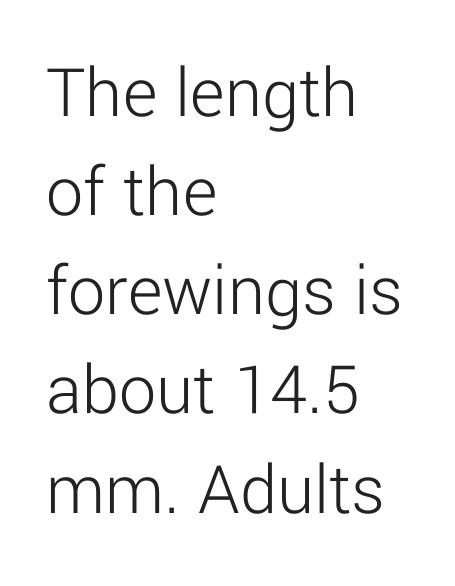
Q: Is the text bold? A: No.
Q: Is the text italic (slanted)? A: No, it is upright.
Q: Is the typeface a serif or a sans-serif typeface? A: Sans-serif.
Q: Is the text underlined? A: No.
Q: How is the paragraph aligned? A: Left-aligned.
Q: Is the spacing between letters normal or unusually wide? A: Normal.
Q: Is the spacing between lines tight, normal or loose? A: Normal.
Q: Width (condensed, normal, or wide)? A: Normal.
Q: Stroke contrast? A: Low.
Q: x-height? A: Medium.
Q: Monospaced? A: No.
